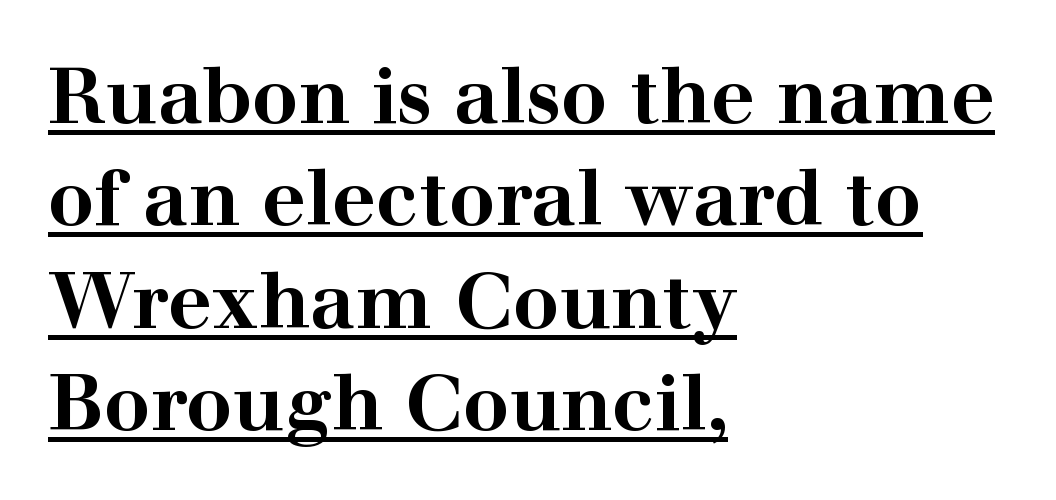
{"serif": "yes", "italic": "no", "bold": "yes", "weight": "bold", "width": "wide", "stroke_contrast": "high", "x_height": "medium", "monospaced": "no", "underline": "yes", "align": "left", "line_spacing": "normal", "line_spacing_ratio": 1.33, "letter_spacing": "normal", "letter_spacing_em": 0.0, "glyph_px": 77}
